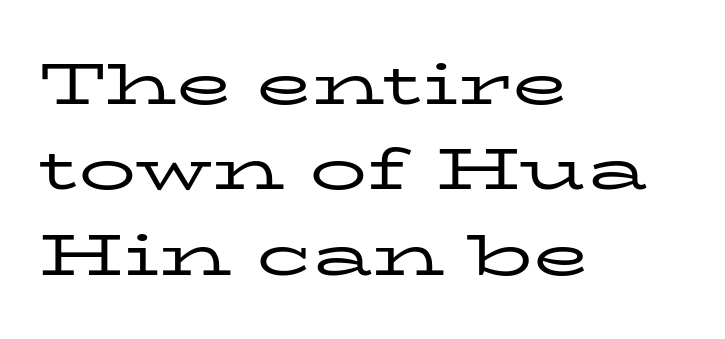
{"serif": "yes", "italic": "no", "bold": "no", "weight": "regular", "width": "wide", "stroke_contrast": "low", "x_height": "medium", "monospaced": "no", "underline": "no", "align": "left", "line_spacing": "normal", "line_spacing_ratio": 1.5, "letter_spacing": "normal", "letter_spacing_em": 0.0, "glyph_px": 57}
